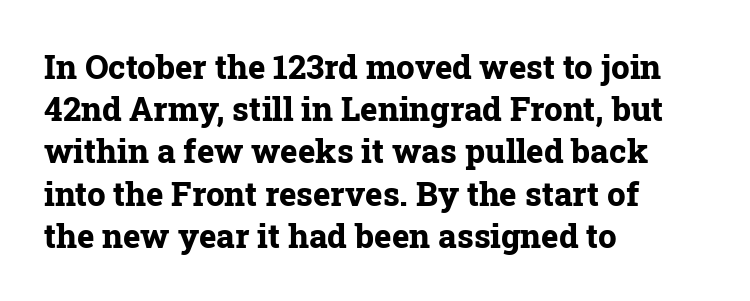
Unlike a clean sans, this face finishes its strokes with serifs. Descenders are the only things crossing below the line. In terms of posture, this sample is upright. Each line starts at the same left margin while the right side varies. The rendering uses natural spacing where letterforms have individual widths. Here the glyphs are tracked normally, forming tight word shapes.
